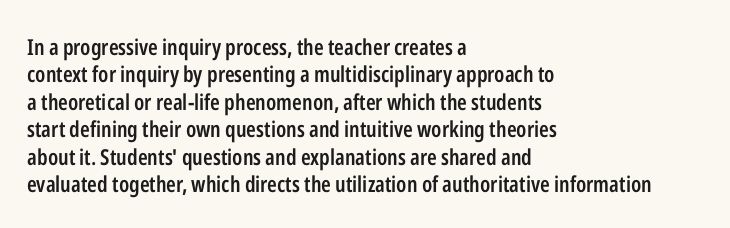
{"italic": "no", "bold": "semi", "underline": "no", "align": "left", "line_spacing": "normal", "line_spacing_ratio": 1.25, "letter_spacing": "normal", "letter_spacing_em": 0.0, "glyph_px": 22}
